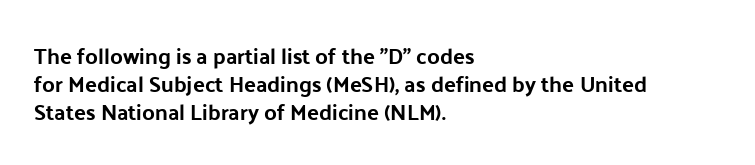
In terms of leading, this rendering sits right in the middle. Do the letters lean? They stand straight. These lines stack with their left ends in a neat column. The zone under the glyphs is completely vacant. The letters sit at their default tracking, neither squeezed nor spread.
